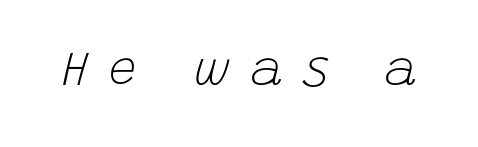
Q: Is the text bold? A: No.
Q: Is the text italic (slanted)? A: Yes, it leans right by about 15 degrees.
Q: Is the text underlined? A: No.
Q: Is the spacing between letters normal or unusually wide? A: Unusually wide.
Q: Width (condensed, normal, or wide)? A: Normal.
Q: Stroke contrast? A: Low.
Q: x-height? A: Large.
Q: Monospaced? A: No.
